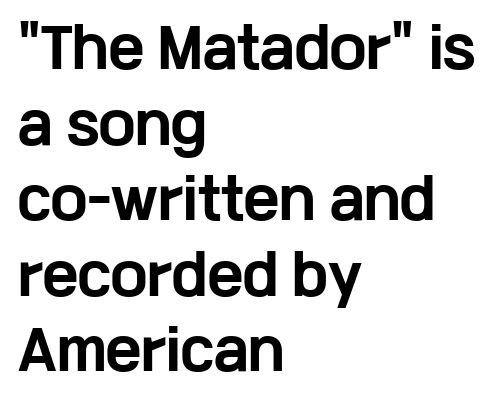
{"serif": "no", "italic": "no", "bold": "yes", "weight": "bold", "width": "wide", "stroke_contrast": "low", "x_height": "medium", "monospaced": "no", "underline": "no", "align": "left", "line_spacing": "normal", "line_spacing_ratio": 1.4, "letter_spacing": "normal", "letter_spacing_em": 0.0, "glyph_px": 54}
